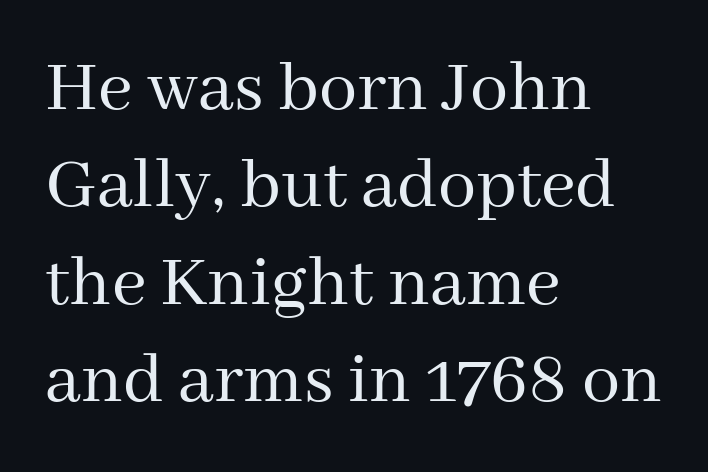
The image shows 76 px regular-weight serif type, upright; set left-aligned, normal line spacing (1.28x), normal letter spacing, not underlined; medium stroke contrast and a medium x-height.
